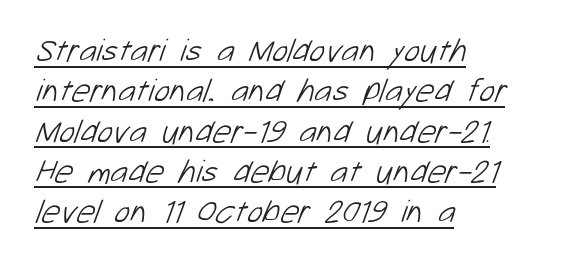
{"serif": "no", "bold": "no", "weight": "light", "width": "normal", "stroke_contrast": "low", "x_height": "medium", "monospaced": "no", "underline": "yes", "align": "left", "line_spacing_ratio": 1.22, "letter_spacing": "normal", "letter_spacing_em": 0.0, "glyph_px": 33}
